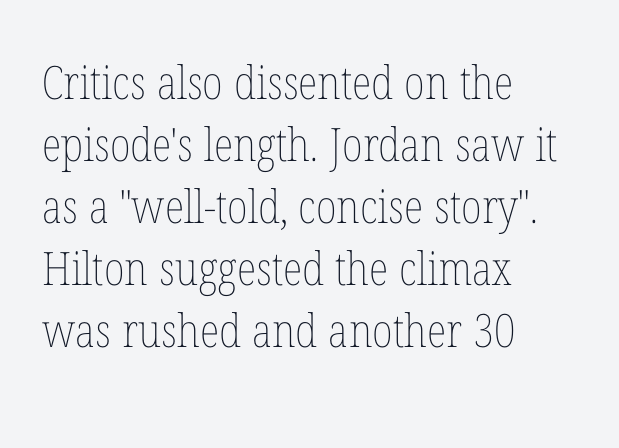
Q: Is the text bold? A: No.
Q: Is the text italic (slanted)? A: No, it is upright.
Q: Is the text underlined? A: No.
Q: How is the paragraph aligned? A: Left-aligned.
Q: Is the spacing between letters normal or unusually wide? A: Normal.
Q: Is the spacing between lines tight, normal or loose? A: Normal.
Q: Width (condensed, normal, or wide)? A: Condensed.
Q: Stroke contrast? A: Low.
Q: x-height? A: Medium.
Q: Monospaced? A: No.
